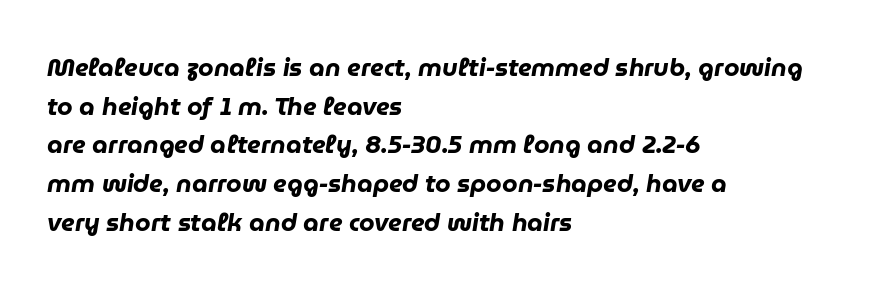
Q: Is the text bold? A: Yes.
Q: Is the text italic (slanted)? A: Yes, it leans right by about 9 degrees.
Q: Is the text underlined? A: No.
Q: How is the paragraph aligned? A: Left-aligned.
Q: Is the spacing between letters normal or unusually wide? A: Normal.
Q: Is the spacing between lines tight, normal or loose? A: Normal.
